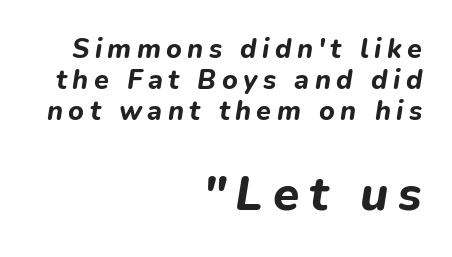
The image shows 48 px bold type, italic (leaning right); set right-aligned, tight line spacing (1.14x), unusually wide letter spacing (+0.2 em), not underlined; the second (bottom) block is 1.78x larger; low stroke contrast and a medium x-height.
